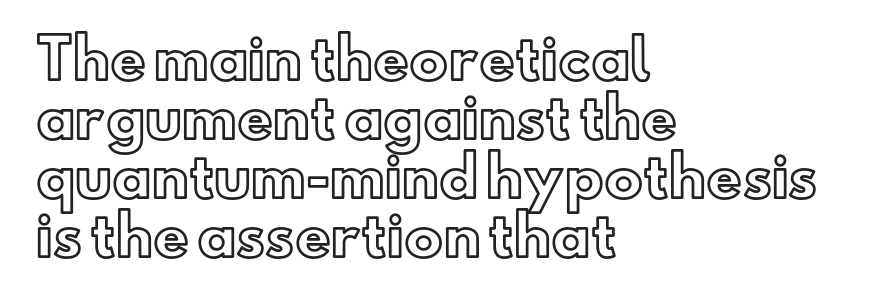
The image shows 55 px text type, upright; set left-aligned, tight line spacing (1.07x), normal letter spacing, not underlined; a small x-height.
